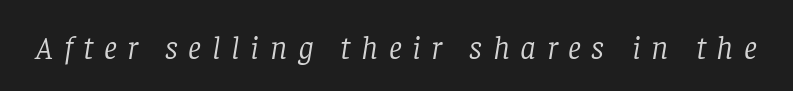
This rendering widens character spacing well past its baseline value. Think of a printed novel: that variable character pitch is what you see here. No heavy texture on the line: the type isn't bold. This sample uses an oblique cut, with every glyph tilted off the vertical.
